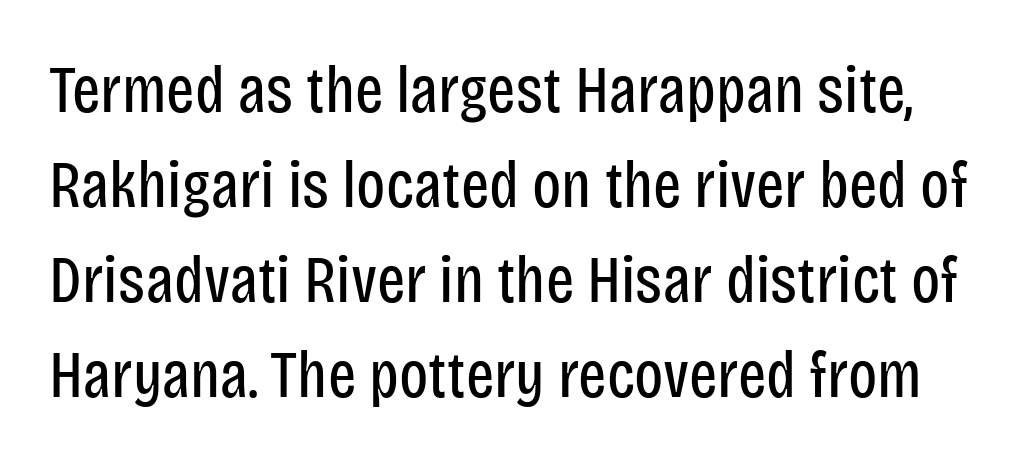
Regarding serifs, this sample does without them. Bare-footed words on every line. This sample keeps an unexceptional amount of space between lines. This is the regular roman posture of the typeface. Varying glyph widths throughout — classic text-font behaviour. This reads as an unemphasized weight, regular at the heaviest.
